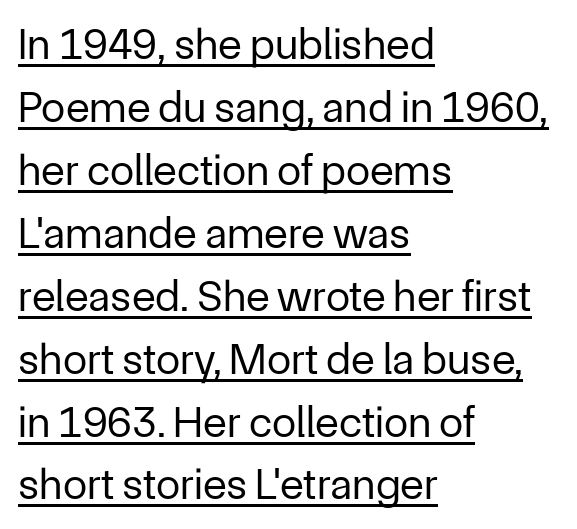
{"serif": "no", "italic": "no", "bold": "no", "weight": "regular", "width": "normal", "stroke_contrast": "low", "x_height": "medium", "monospaced": "no", "underline": "yes", "align": "left", "line_spacing": "normal", "line_spacing_ratio": 1.43, "letter_spacing": "normal", "letter_spacing_em": 0.0, "glyph_px": 44}
